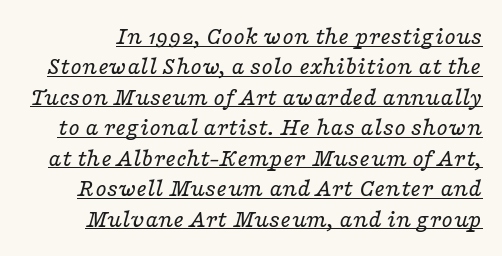
Q: Is the text bold? A: No.
Q: Is the text italic (slanted)? A: Yes, it leans right by about 16 degrees.
Q: Is the text underlined? A: Yes.
Q: Is the spacing between letters normal or unusually wide? A: Normal.
